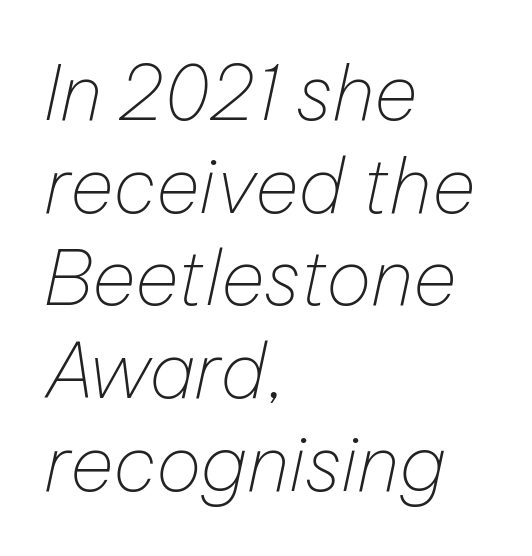
Q: Is the text bold? A: No.
Q: Is the text italic (slanted)? A: Yes, it leans right by about 12 degrees.
Q: Is the text underlined? A: No.
Q: How is the paragraph aligned? A: Left-aligned.
Q: Is the spacing between letters normal or unusually wide? A: Normal.
Q: Width (condensed, normal, or wide)? A: Normal.
Q: Stroke contrast? A: Low.
Q: x-height? A: Medium.
Q: Monospaced? A: No.
